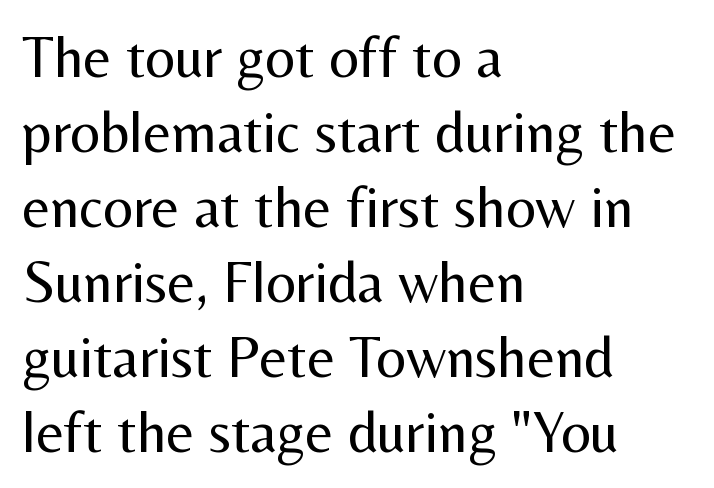
The image shows 59 px regular-weight sans-serif type, upright; set left-aligned, normal line spacing (1.27x), normal letter spacing, not underlined; medium stroke contrast and a medium x-height.
